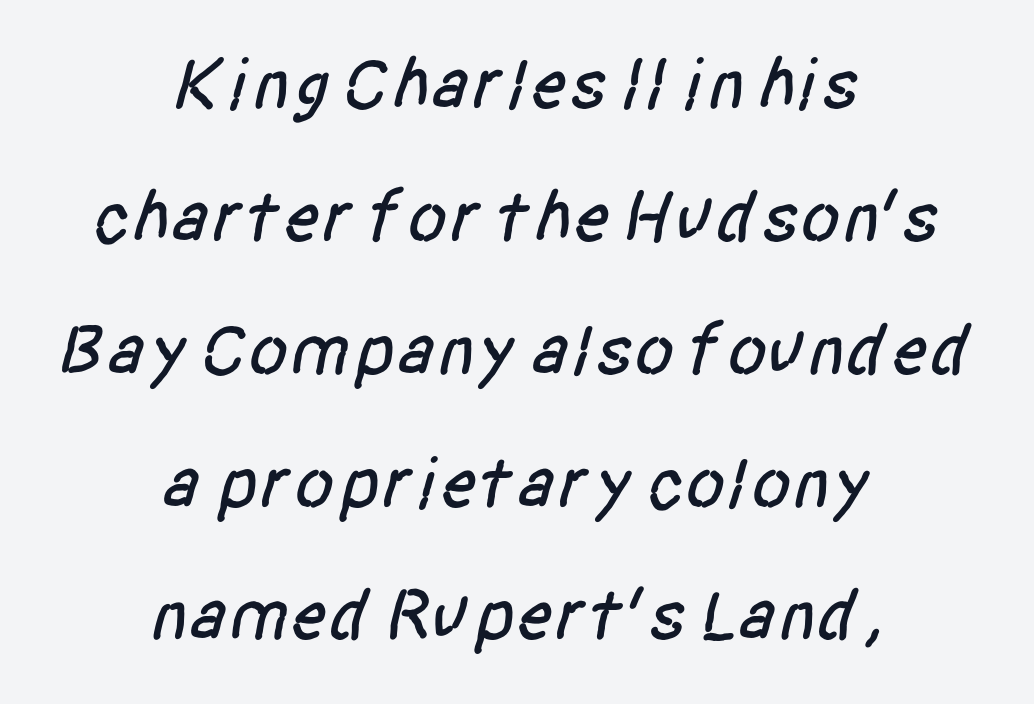
Q: Is the typeface a serif or a sans-serif typeface? A: Sans-serif.
Q: Is the text underlined? A: No.
Q: How is the paragraph aligned? A: Centered.
Q: Is the spacing between letters normal or unusually wide? A: Normal.
Q: Width (condensed, normal, or wide)? A: Condensed.
Q: Stroke contrast? A: Low.
Q: x-height? A: Large.
Q: Monospaced? A: No.
